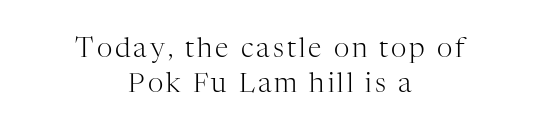
Vertical stems look standard width or narrower in stroke. Line starts and ends both wander, symmetrically. The foot of each line stays bare and open. A typesetter would mark this as roman, not italic.
